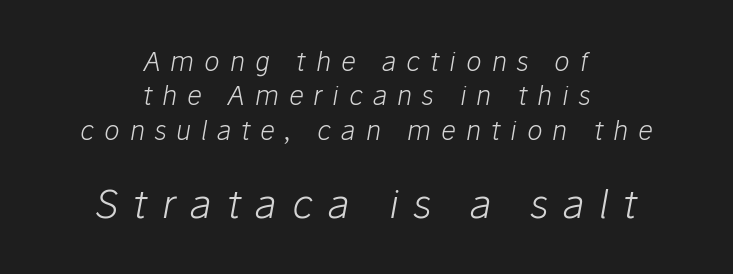
{"italic": "yes", "lean": "right", "slant_degrees": 10, "bold": "no", "weight": "light", "width": "normal", "stroke_contrast": "low", "x_height": "medium", "monospaced": "no", "underline": "no", "align": "center", "line_spacing": "normal", "line_spacing_ratio": 1.32, "letter_spacing": "wide", "letter_spacing_em": 0.38, "larger_block": "second", "size_ratio": 1.5, "glyph_px": 39}
